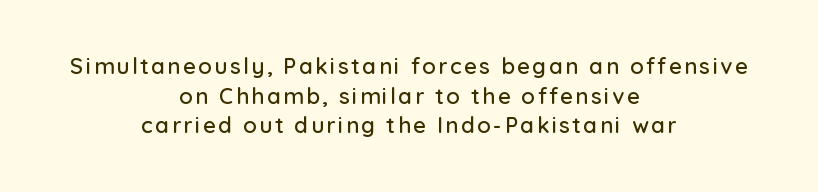
{"italic": "no", "underline": "no", "align": "center", "line_spacing": "normal", "line_spacing_ratio": 1.35, "glyph_px": 22}
